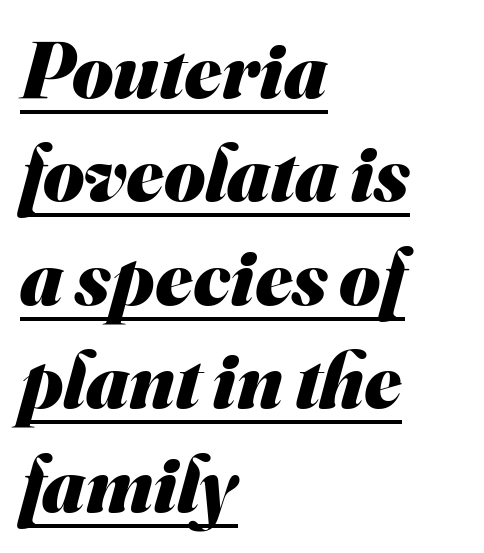
Q: Is the text bold? A: Yes.
Q: Is the typeface a serif or a sans-serif typeface? A: Sans-serif.
Q: Is the text underlined? A: Yes.
Q: How is the paragraph aligned? A: Left-aligned.
Q: Is the spacing between letters normal or unusually wide? A: Normal.
Q: Is the spacing between lines tight, normal or loose? A: Normal.
Q: Width (condensed, normal, or wide)? A: Normal.
Q: Stroke contrast? A: Medium.
Q: x-height? A: Small.
Q: Monospaced? A: No.
